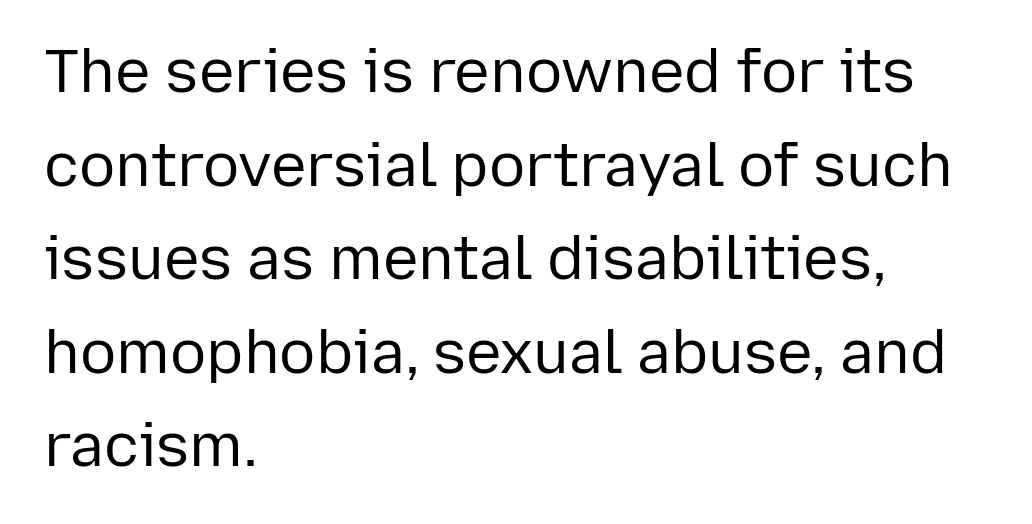
The image shows 60 px regular-weight sans-serif type, upright; set left-aligned, normal line spacing (1.56x), normal letter spacing, not underlined; low stroke contrast and a medium x-height.
